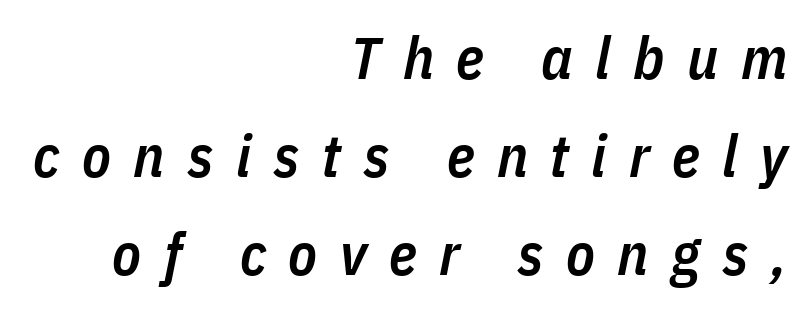
{"italic": "yes", "lean": "right", "slant_degrees": 11, "bold": "semi", "weight": "semibold", "width": "condensed", "stroke_contrast": "low", "x_height": "medium", "monospaced": "no", "underline": "no", "align": "right", "line_spacing": "normal", "line_spacing_ratio": 1.66, "letter_spacing": "wide", "letter_spacing_em": 0.38, "glyph_px": 59}
